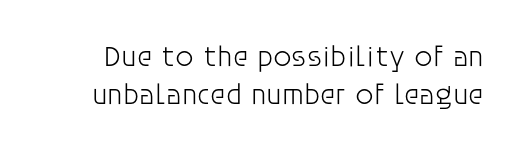
Looks like regular typesetting: each glyph gets only the width it needs. Students, observe: this is what conventionally led text looks like. Clear beneath every line of the passage. The type family on display is of the sans-serif kind. Designer's note — italics off, roman on. Characters follow at the spacing the type designer built in.
